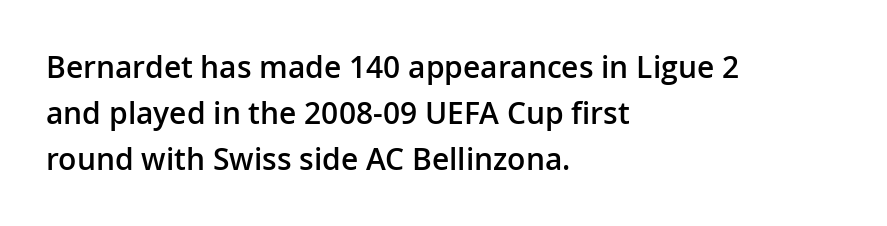
{"serif": "no", "italic": "no", "bold": "semi", "weight": "semibold", "width": "normal", "stroke_contrast": "low", "x_height": "medium", "monospaced": "no", "underline": "no", "align": "left", "line_spacing": "normal", "line_spacing_ratio": 1.53, "letter_spacing": "normal", "letter_spacing_em": 0.0, "glyph_px": 30}
